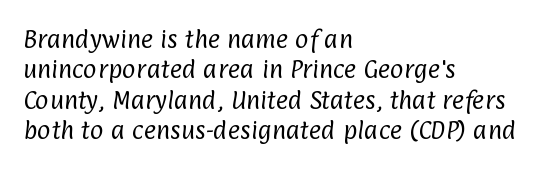
Q: Is the text bold? A: No.
Q: Is the text underlined? A: No.
Q: How is the paragraph aligned? A: Left-aligned.
Q: Is the spacing between letters normal or unusually wide? A: Normal.
Q: Is the spacing between lines tight, normal or loose? A: Normal.
